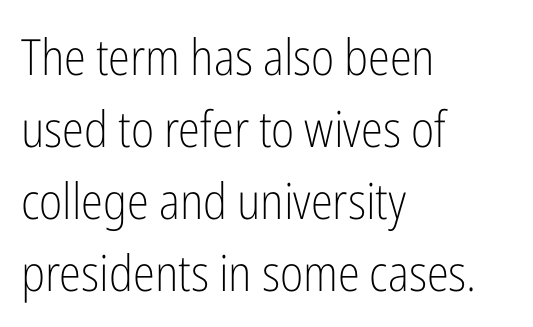
If you measured baseline to baseline, you'd find a middling distance. The letters look calm and open, with moderate or lighter stems. Type style note: lacks serifs. Underlining? Definitely not there. Look at the tracking — it's just the regular setting, nothing added.
